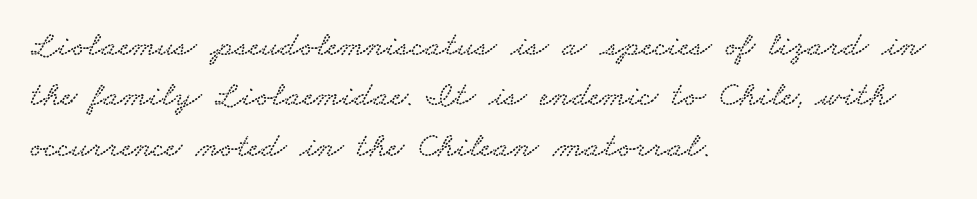
{"serif": "yes", "width": "wide", "stroke_contrast": "low", "x_height": "small", "monospaced": "no", "underline": "no", "align": "left", "line_spacing": "normal", "line_spacing_ratio": 1.44, "letter_spacing": "normal", "letter_spacing_em": 0.0, "glyph_px": 35}
